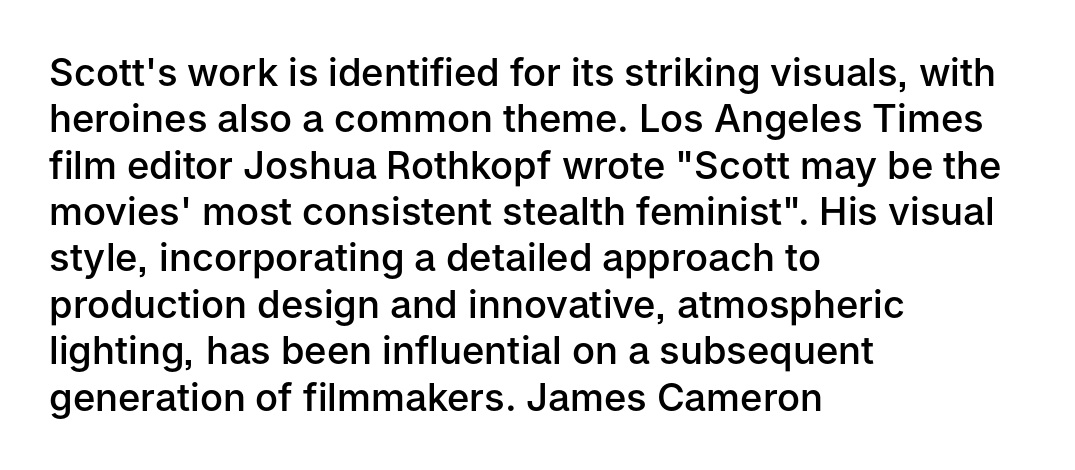
{"serif": "no", "italic": "no", "bold": "semi", "weight": "semibold", "width": "normal", "stroke_contrast": "low", "x_height": "medium", "monospaced": "no", "underline": "no", "align": "left", "line_spacing_ratio": 1.22, "letter_spacing": "normal", "letter_spacing_em": 0.0, "glyph_px": 38}
